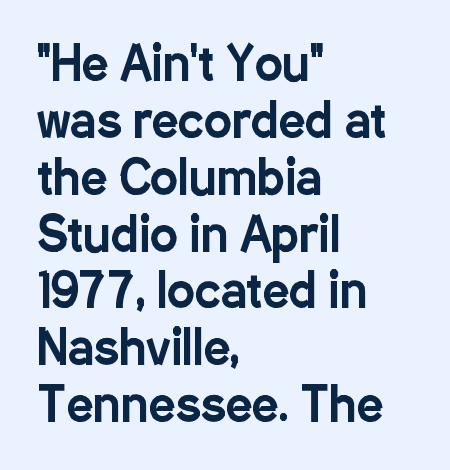
{"serif": "no", "italic": "no", "width": "condensed", "stroke_contrast": "low", "x_height": "medium", "monospaced": "no", "underline": "no", "align": "left", "line_spacing_ratio": 1.21, "letter_spacing": "normal", "letter_spacing_em": 0.0, "glyph_px": 47}
